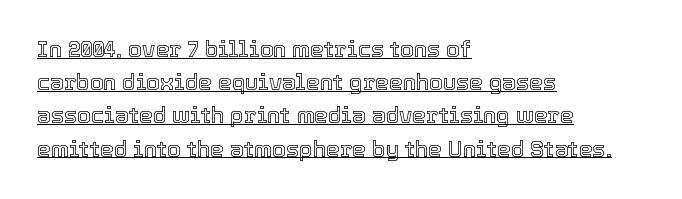
Q: Is the text italic (slanted)? A: No, it is upright.
Q: Is the text underlined? A: Yes.
Q: How is the paragraph aligned? A: Left-aligned.
Q: Is the spacing between letters normal or unusually wide? A: Normal.
Q: Is the spacing between lines tight, normal or loose? A: Normal.
